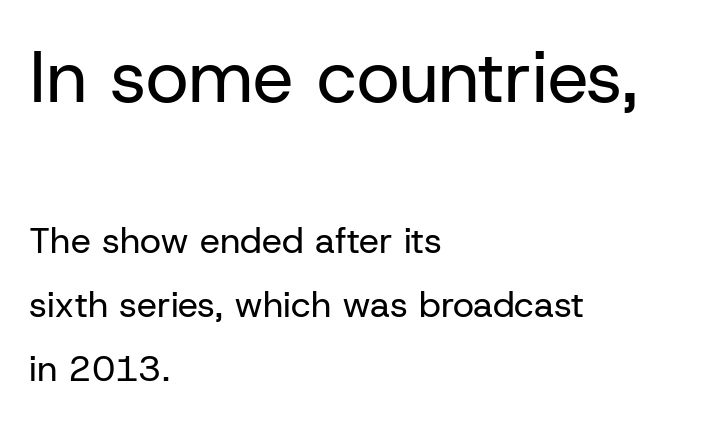
{"serif": "no", "italic": "no", "bold": "no", "weight": "regular", "width": "normal", "stroke_contrast": "low", "x_height": "medium", "monospaced": "no", "underline": "no", "align": "left", "line_spacing_ratio": 1.78, "letter_spacing": "normal", "letter_spacing_em": 0.0, "larger_block": "first", "size_ratio": 2.03, "glyph_px": 73}
